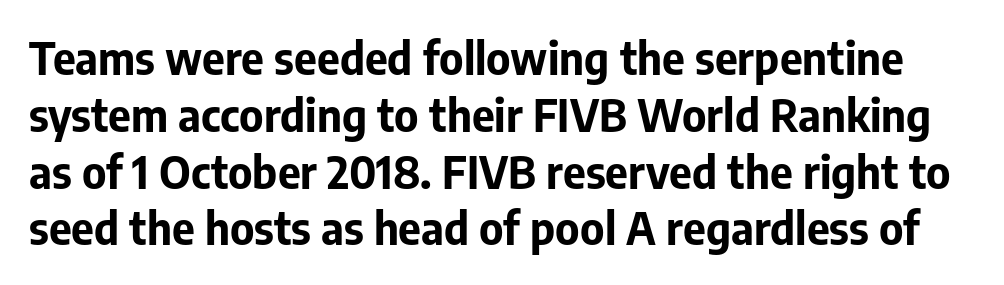
No feet cap the strokes, marking this as sans-serif type. Varying glyph widths throughout — classic text-font behaviour. The type sits square on the baseline with zero lean. Interline gaps are of average width in this sample.
